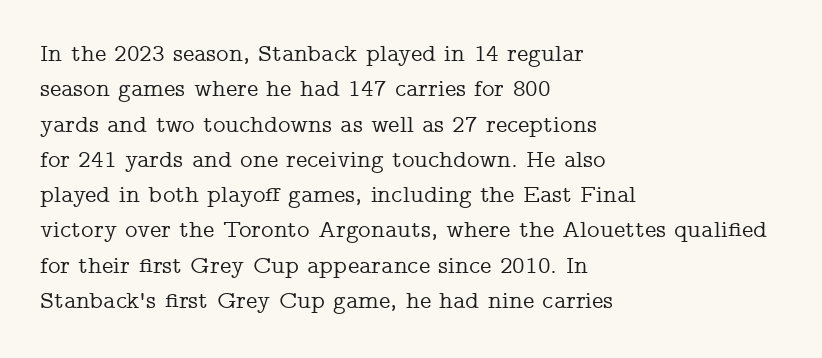
Q: Is the text italic (slanted)? A: No, it is upright.
Q: Is the text underlined? A: No.
Q: How is the paragraph aligned? A: Left-aligned.
Q: Is the spacing between letters normal or unusually wide? A: Normal.
Q: Is the spacing between lines tight, normal or loose? A: Normal.
